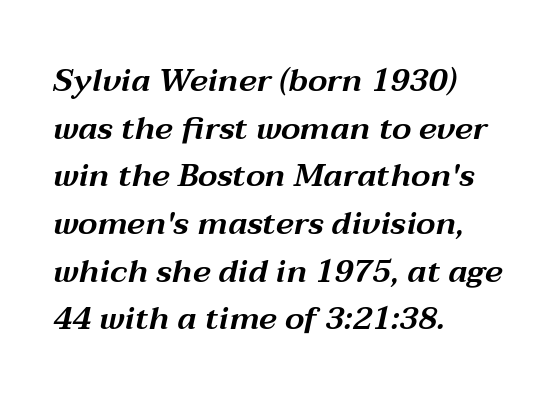
{"italic": "yes", "lean": "right", "slant_degrees": 12, "width": "wide", "stroke_contrast": "medium", "x_height": "medium", "monospaced": "no", "underline": "no", "align": "left", "line_spacing": "normal", "line_spacing_ratio": 1.49, "letter_spacing": "normal", "letter_spacing_em": 0.0, "glyph_px": 32}
